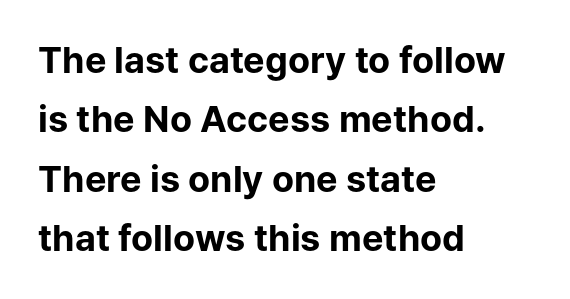
Q: Is the text bold? A: Yes.
Q: Is the text italic (slanted)? A: No, it is upright.
Q: Is the typeface a serif or a sans-serif typeface? A: Sans-serif.
Q: Is the text underlined? A: No.
Q: How is the paragraph aligned? A: Left-aligned.
Q: Is the spacing between letters normal or unusually wide? A: Normal.
Q: Is the spacing between lines tight, normal or loose? A: Normal.
Q: Width (condensed, normal, or wide)? A: Normal.
Q: Stroke contrast? A: Low.
Q: x-height? A: Medium.
Q: Monospaced? A: No.
